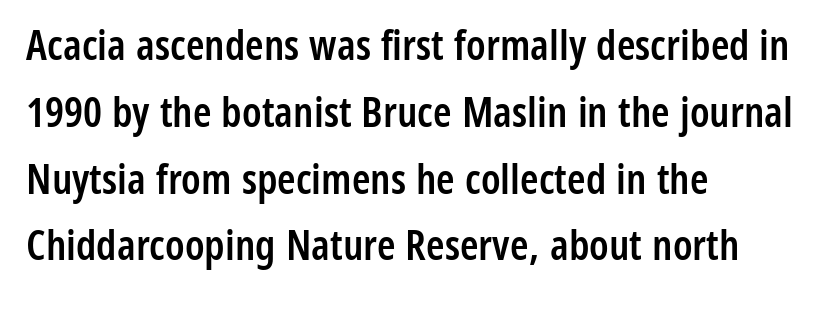
Heft: intermediate — a semibold. The passage shown is not underscored anywhere. This sample uses a sans-serif face. Caption: standard tracking, unaltered. Which margin do the lines hug? The left one — the right edge is uneven. How would I describe the line gaps? Plain and ordinary.
